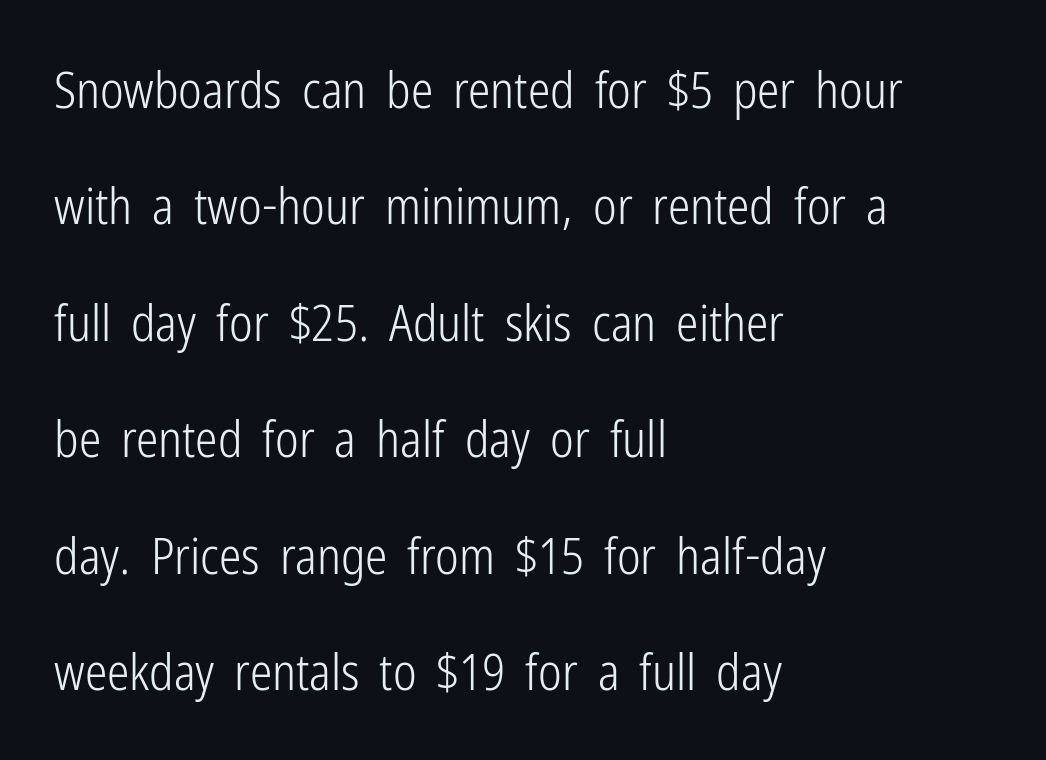
Decoration check: the copy has no underline. The face looks like a standard text weight, possibly lighter. You can tell it's not italic because the verticals are truly vertical. These lines are set flush left with a ragged right edge. Does the type have serifs? No, each stem ends abruptly. Proportional: the letters do not fall into vertical columns.
